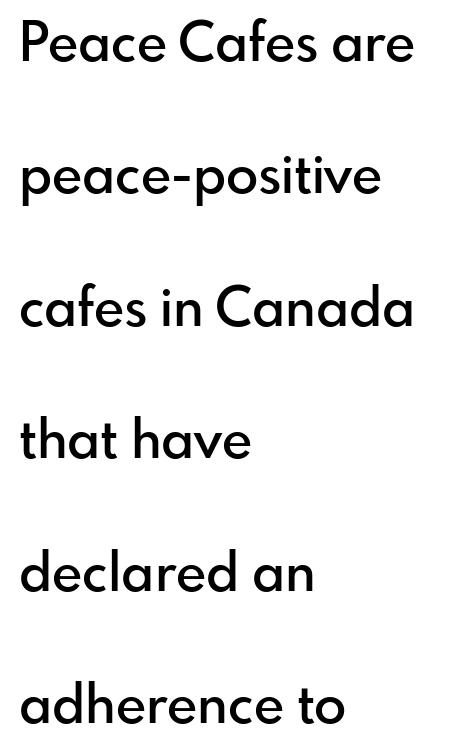
{"serif": "no", "italic": "no", "bold": "semi", "weight": "semibold", "width": "normal", "stroke_contrast": "low", "x_height": "small", "monospaced": "no", "underline": "no", "align": "left", "line_spacing": "loose", "line_spacing_ratio": 2.5, "letter_spacing": "normal", "letter_spacing_em": 0.0, "glyph_px": 53}
